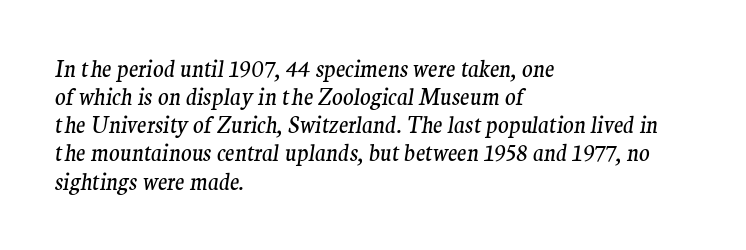
The image shows 22 px text type, italic (leaning right); set left-aligned, normal line spacing (1.28x), normal letter spacing, not underlined.
